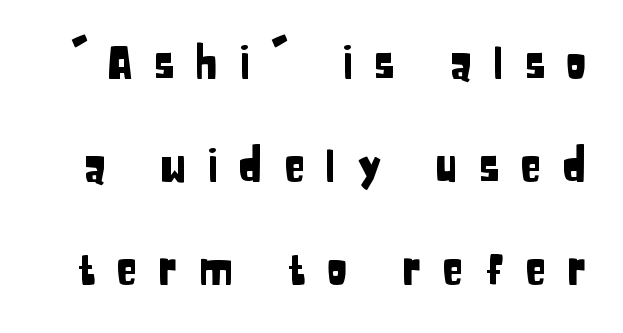
{"serif": "no", "italic": "no", "width": "condensed", "stroke_contrast": "low", "x_height": "large", "monospaced": "no", "underline": "no", "line_spacing": "loose", "line_spacing_ratio": 2.34, "letter_spacing": "wide", "letter_spacing_em": 0.46, "glyph_px": 44}
